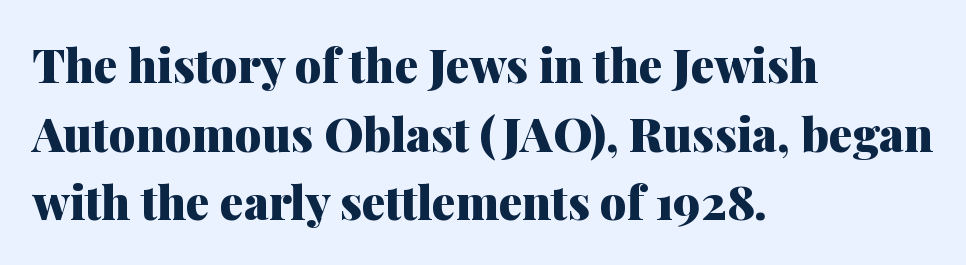
{"serif": "yes", "italic": "no", "bold": "yes", "weight": "heavy", "width": "normal", "stroke_contrast": "medium", "x_height": "medium", "monospaced": "no", "underline": "no", "align": "left", "line_spacing": "normal", "line_spacing_ratio": 1.46, "letter_spacing": "normal", "letter_spacing_em": 0.0, "glyph_px": 47}
